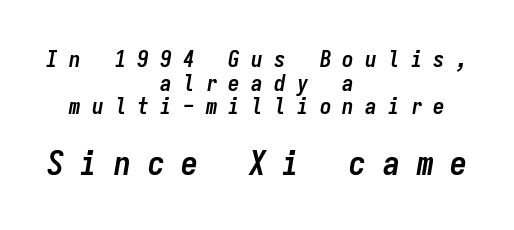
The image shows 34 px semibold, condensed type, italic (leaning right), monospaced; set centered, tight line spacing (1.03x), unusually wide letter spacing (+0.49 em), not underlined; the second (bottom) block is 1.48x larger; low stroke contrast and a medium x-height.
